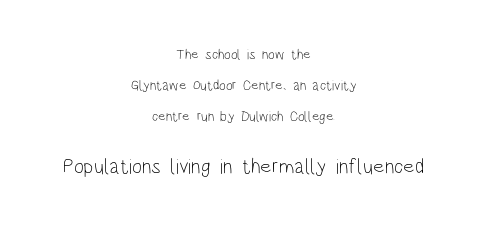
The image shows 21 px text type, upright; set centered, loose line spacing (2.2x), normal letter spacing, not underlined; the second (bottom) block is 1.5x larger.
